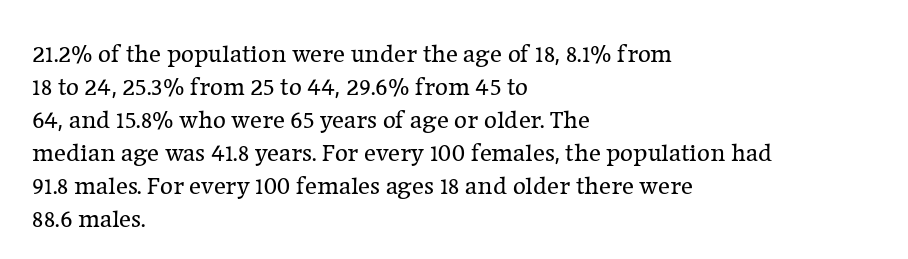
Q: Is the text bold? A: No.
Q: Is the text italic (slanted)? A: No, it is upright.
Q: Is the text underlined? A: No.
Q: How is the paragraph aligned? A: Left-aligned.
Q: Is the spacing between letters normal or unusually wide? A: Normal.
Q: Is the spacing between lines tight, normal or loose? A: Normal.
